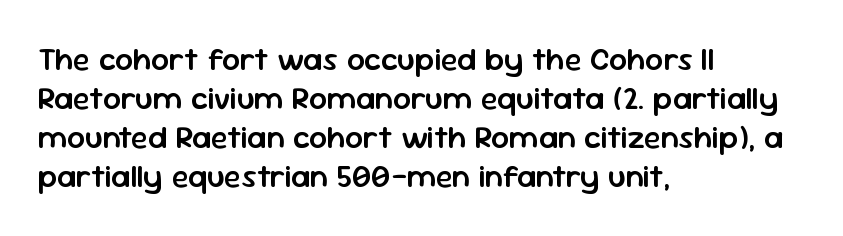
Q: Is the text bold? A: Semi-bold.
Q: Is the text italic (slanted)? A: No, it is upright.
Q: Is the typeface a serif or a sans-serif typeface? A: Sans-serif.
Q: Is the text underlined? A: No.
Q: How is the paragraph aligned? A: Left-aligned.
Q: Is the spacing between letters normal or unusually wide? A: Normal.
Q: Width (condensed, normal, or wide)? A: Normal.
Q: Stroke contrast? A: Low.
Q: x-height? A: Medium.
Q: Monospaced? A: No.
